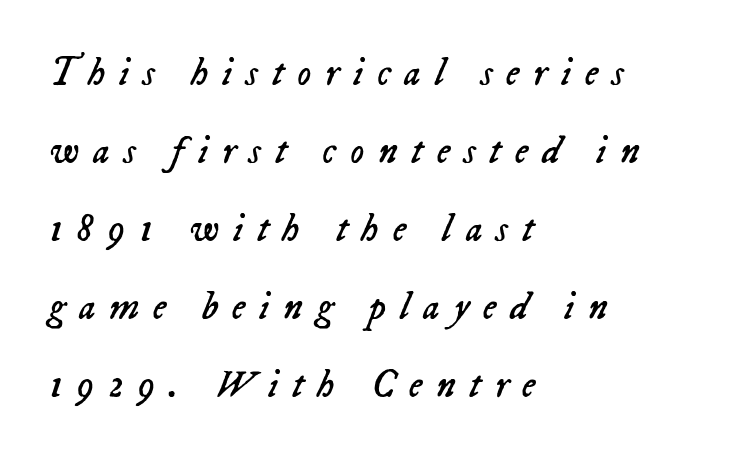
Q: Is the text bold? A: No.
Q: Is the text italic (slanted)? A: Yes, it leans right by about 23 degrees.
Q: Is the text underlined? A: No.
Q: How is the paragraph aligned? A: Left-aligned.
Q: Is the spacing between letters normal or unusually wide? A: Unusually wide.
Q: Is the spacing between lines tight, normal or loose? A: Loose.
Q: Width (condensed, normal, or wide)? A: Normal.
Q: Stroke contrast? A: Low.
Q: x-height? A: Medium.
Q: Monospaced? A: No.
